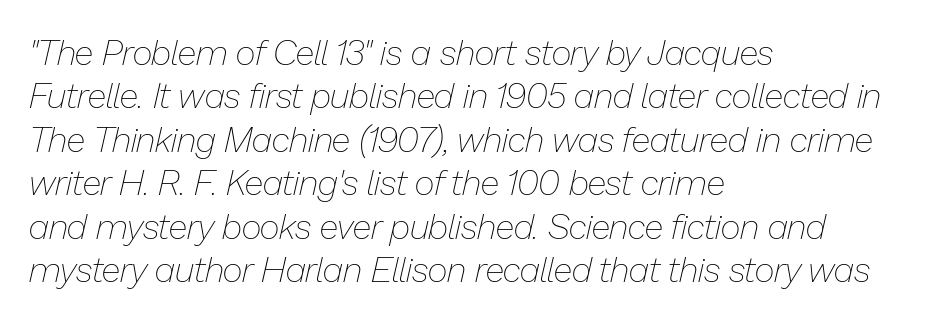
Do the characters align in a grid? No, the font is proportional. Stroke mass is kept to a normal reading level or below. Descenders are the only things crossing below the line. A typesetter would call this zero additional tracking. Would a proofreader flag this as italicized? Yes.
